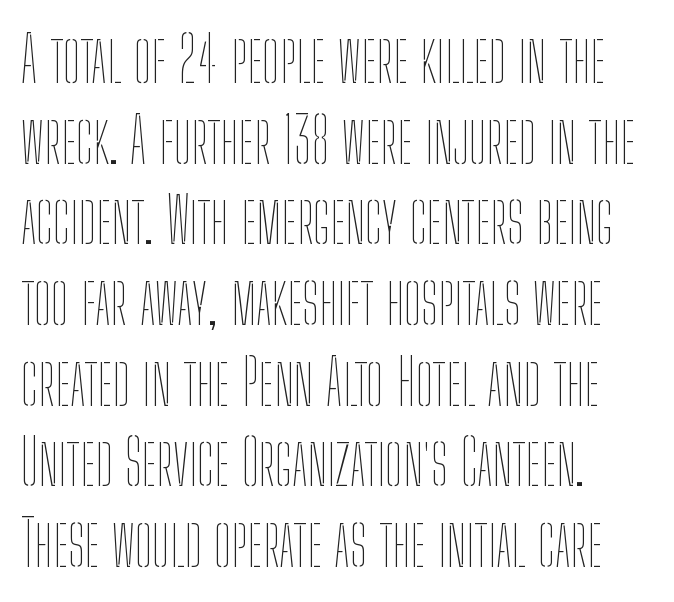
This rendering leaves character spacing at its baseline value. Rows of type keep a routine distance in the vertical direction. This reads as an unemphasized weight, regular at the heaviest. Caption: multi-line text, flush left, ragged right.
